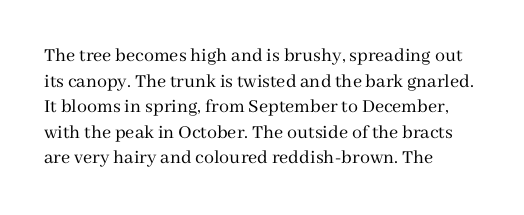
The weight would be labelled regular, book, light, or lighter still. Tall strokes in this sample are plumb rather than angled. These lines stack with their left ends in a neat column. Unmarked baselines from the first word to the last. Regular leading. A typesetter would call this zero additional tracking.
